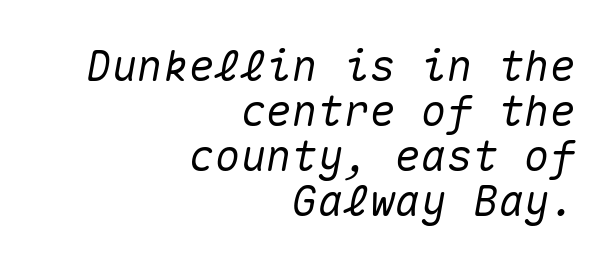
The image shows 43 px text type, italic (leaning right), monospaced; set right-aligned, tight line spacing (1.05x), normal letter spacing, not underlined; medium stroke contrast and a medium x-height.
